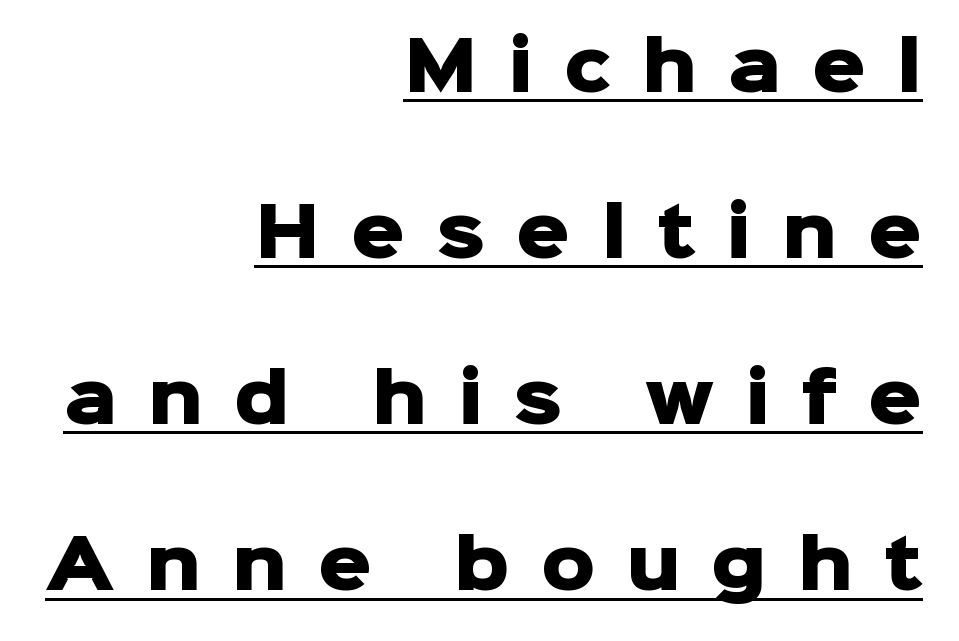
Q: Is the text bold? A: Yes.
Q: Is the text italic (slanted)? A: No, it is upright.
Q: Is the typeface a serif or a sans-serif typeface? A: Sans-serif.
Q: Is the text underlined? A: Yes.
Q: How is the paragraph aligned? A: Right-aligned.
Q: Is the spacing between letters normal or unusually wide? A: Unusually wide.
Q: Is the spacing between lines tight, normal or loose? A: Loose.
Q: Width (condensed, normal, or wide)? A: Normal.
Q: Stroke contrast? A: Low.
Q: x-height? A: Medium.
Q: Monospaced? A: No.
